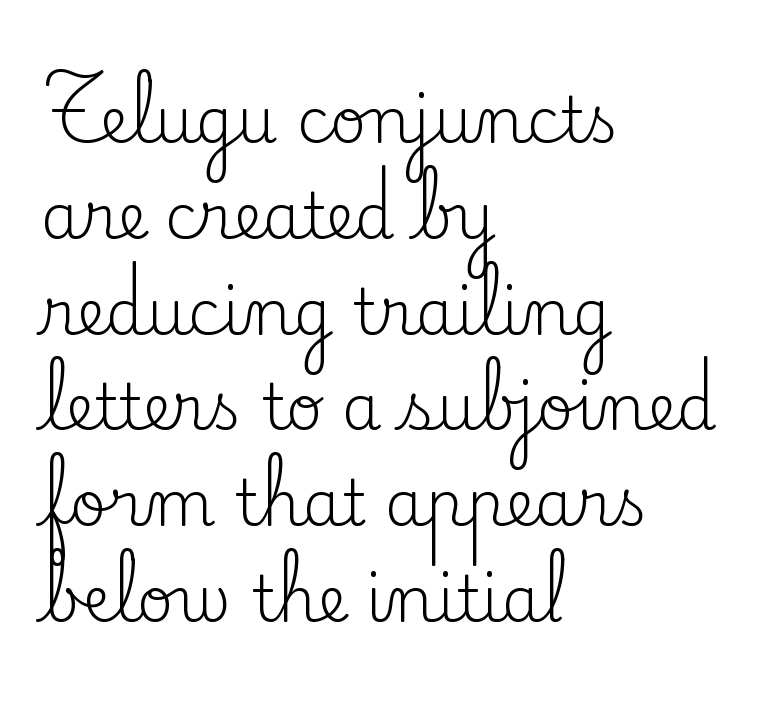
Q: Is the text bold? A: No.
Q: Is the text italic (slanted)? A: No, it is upright.
Q: Is the text underlined? A: No.
Q: How is the paragraph aligned? A: Left-aligned.
Q: Is the spacing between letters normal or unusually wide? A: Normal.
Q: Is the spacing between lines tight, normal or loose? A: Normal.
Q: Width (condensed, normal, or wide)? A: Normal.
Q: Stroke contrast? A: Low.
Q: x-height? A: Small.
Q: Monospaced? A: No.
